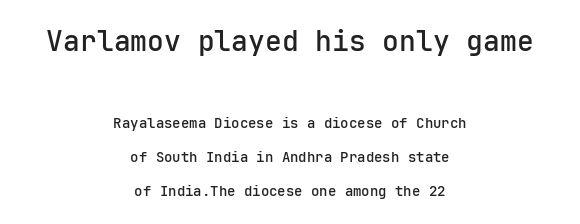
The lines are quadded center. This sample has the even, mechanical cadence of fixed-width lettering. Observe the ordinary spacing: letters are neighbours, not strangers. Size contrast runs from large at the top to small at the bottom. Descenders are the only things crossing below the line. The characters display no serif detailing; their extremities are plain.
